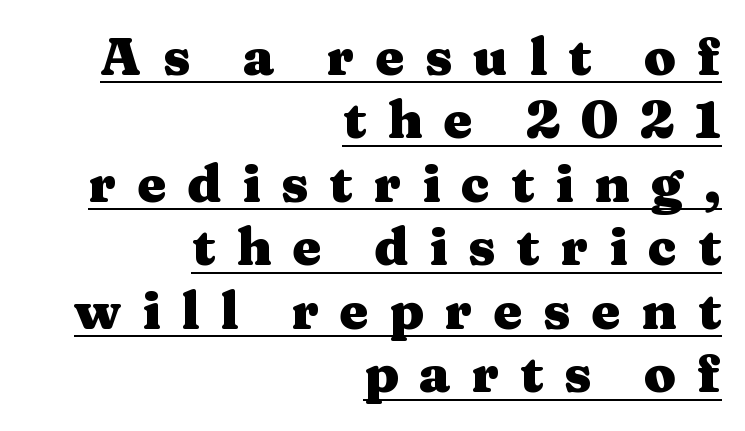
Q: Is the text bold? A: Yes.
Q: Is the text italic (slanted)? A: No, it is upright.
Q: Is the typeface a serif or a sans-serif typeface? A: Serif.
Q: Is the text underlined? A: Yes.
Q: How is the paragraph aligned? A: Right-aligned.
Q: Is the spacing between letters normal or unusually wide? A: Unusually wide.
Q: Width (condensed, normal, or wide)? A: Wide.
Q: Stroke contrast? A: Medium.
Q: x-height? A: Medium.
Q: Monospaced? A: No.
